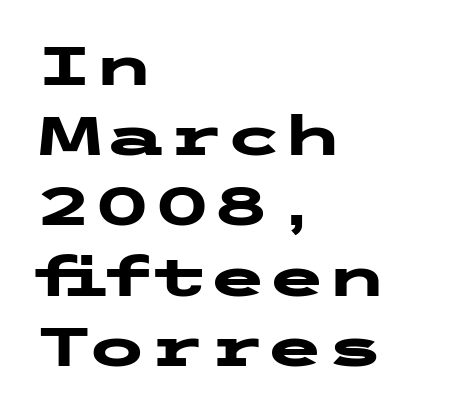
The image shows 54 px heavy, wide sans-serif type, upright; set left-aligned, normal line spacing (1.3x), normal letter spacing, not underlined; low stroke contrast and a medium x-height.
